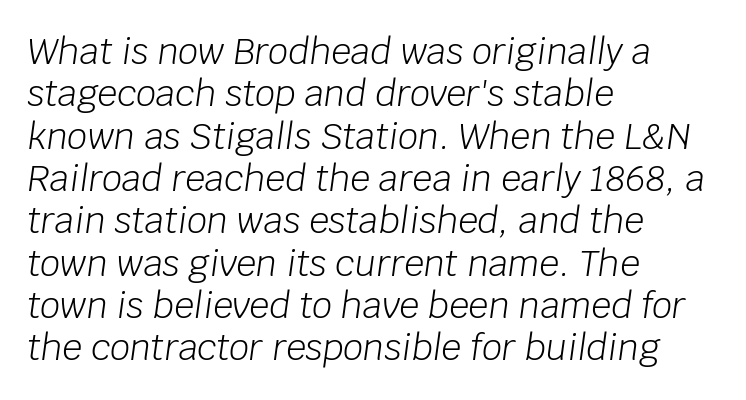
Q: Is the text bold? A: No.
Q: Is the text italic (slanted)? A: Yes, it leans right by about 8 degrees.
Q: Is the text underlined? A: No.
Q: How is the paragraph aligned? A: Left-aligned.
Q: Is the spacing between letters normal or unusually wide? A: Normal.
Q: Width (condensed, normal, or wide)? A: Normal.
Q: Stroke contrast? A: Low.
Q: x-height? A: Large.
Q: Monospaced? A: No.
